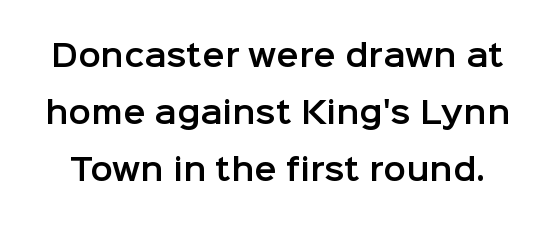
These lines are rendered in a variable-pitch font. Classification — sans serif. The passage shown is not underscored anywhere. The rendering keeps characters at their native spacing. Each new line begins a long way beneath the previous one.
